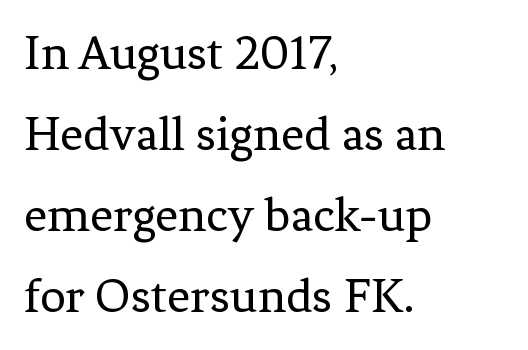
The image shows 51 px regular-weight serif type, upright; set left-aligned, normal line spacing (1.59x), normal letter spacing, not underlined; low stroke contrast and a medium x-height.
